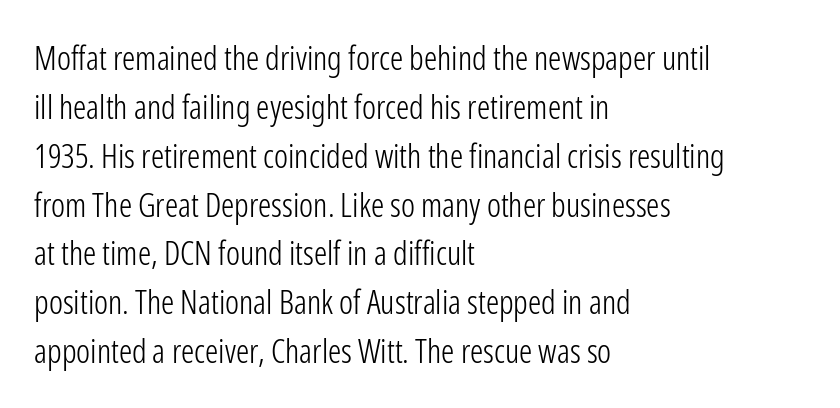
{"serif": "no", "italic": "no", "bold": "no", "weight": "light", "width": "condensed", "stroke_contrast": "low", "x_height": "medium", "monospaced": "no", "underline": "no", "align": "left", "line_spacing": "normal", "line_spacing_ratio": 1.48, "letter_spacing": "normal", "letter_spacing_em": 0.0, "glyph_px": 33}
